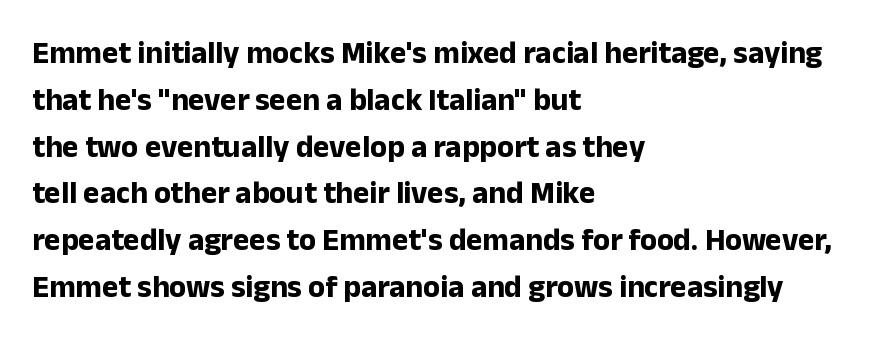
{"serif": "no", "italic": "no", "bold": "yes", "weight": "bold", "width": "normal", "stroke_contrast": "low", "x_height": "medium", "monospaced": "no", "underline": "no", "align": "left", "line_spacing": "normal", "line_spacing_ratio": 1.51, "letter_spacing": "normal", "letter_spacing_em": 0.0, "glyph_px": 31}
